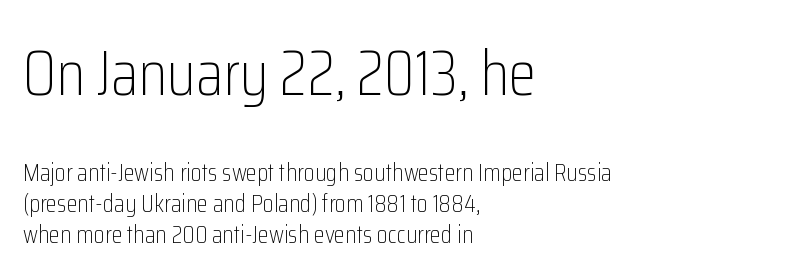
The axis of the letterforms is exactly vertical. Two sizes are in play, and the larger belongs to the first block. One-word summary of the alignment: left. Is the stroke heavy? The answer is a plain regular-or-lighter.
